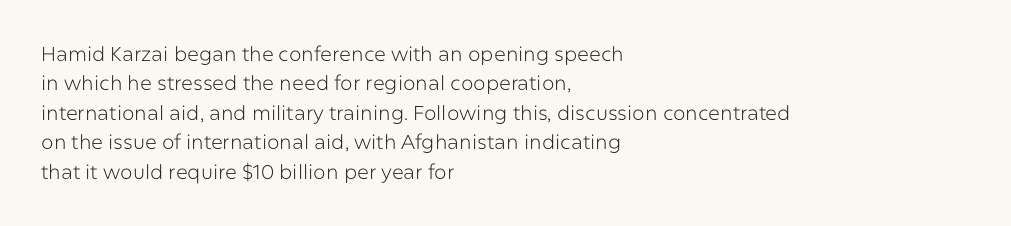
The image shows 20 px text type, upright; set left-aligned, normal line spacing (1.47x), normal letter spacing, not underlined.
